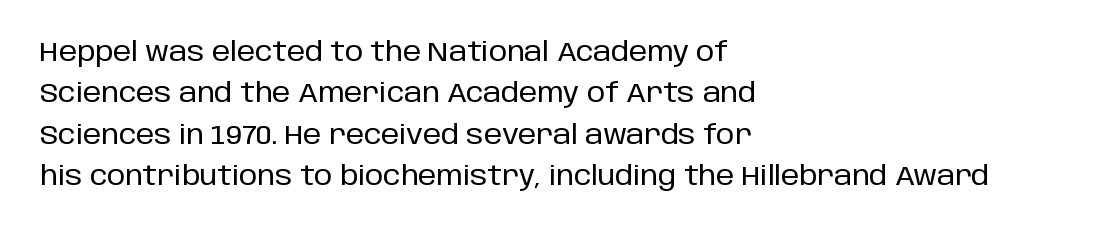
Q: Is the text italic (slanted)? A: No, it is upright.
Q: Is the text underlined? A: No.
Q: How is the paragraph aligned? A: Left-aligned.
Q: Is the spacing between letters normal or unusually wide? A: Normal.
Q: Is the spacing between lines tight, normal or loose? A: Normal.
